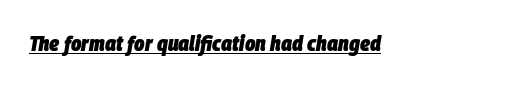
Does the lettering tilt? It does — this is italic. The type is set solid horizontally, with unmodified tracking. Decoration check: the copy is underlined. These words are printed bold, with thick strokes throughout.
